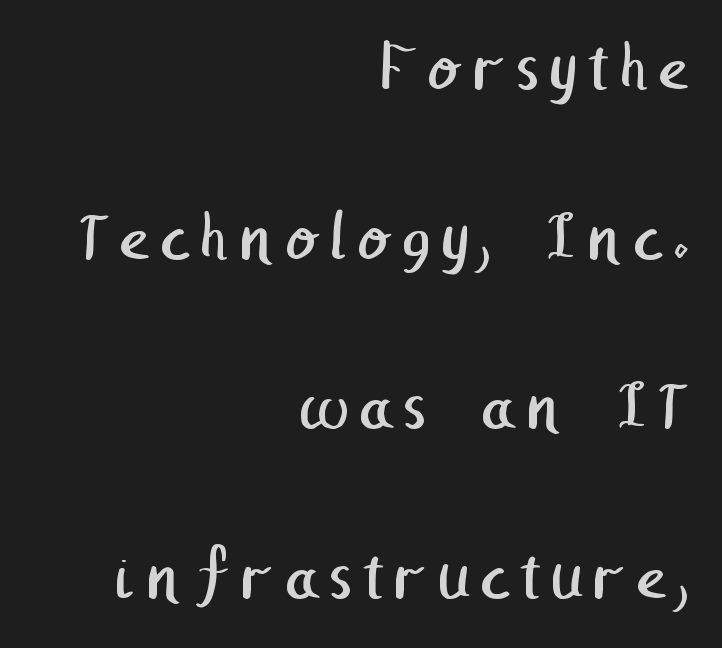
{"serif": "no", "bold": "no", "weight": "regular", "width": "normal", "stroke_contrast": "low", "x_height": "medium", "underline": "no", "align": "right", "line_spacing": "loose", "line_spacing_ratio": 2.39, "glyph_px": 71}
